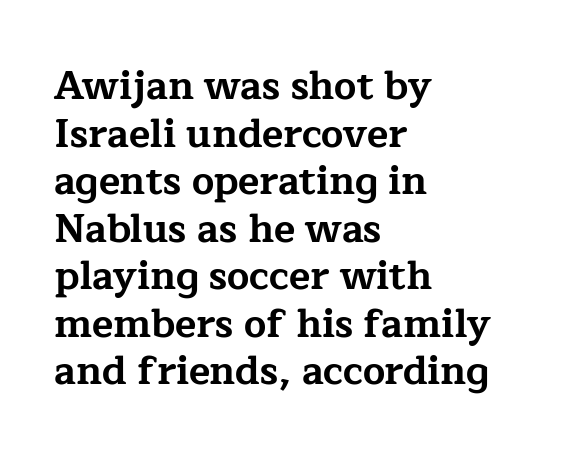
Underline: absent. In terms of letterform style, serifs are clearly present. Ascenders rise straight up at ninety degrees. Think of a printed novel: that variable character pitch is what you see here.
